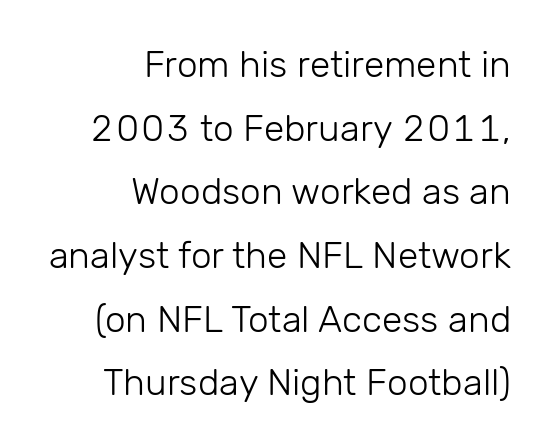
Q: Is the text bold? A: No.
Q: Is the text italic (slanted)? A: No, it is upright.
Q: Is the typeface a serif or a sans-serif typeface? A: Sans-serif.
Q: Is the text underlined? A: No.
Q: How is the paragraph aligned? A: Right-aligned.
Q: Is the spacing between letters normal or unusually wide? A: Normal.
Q: Width (condensed, normal, or wide)? A: Normal.
Q: Stroke contrast? A: Low.
Q: x-height? A: Medium.
Q: Monospaced? A: No.
